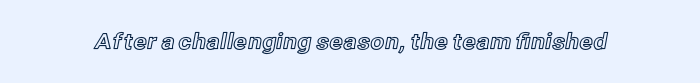
Q: Is the text italic (slanted)? A: Yes.
Q: Is the text underlined? A: No.
Q: Is the spacing between letters normal or unusually wide? A: Normal.
